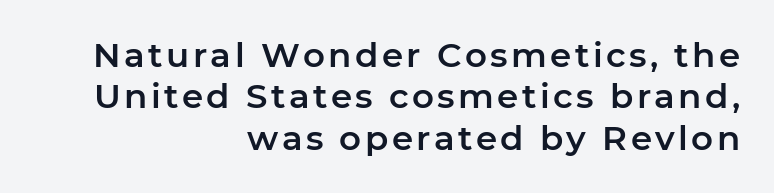
The image shows 34 px sans-serif type, upright; set right-aligned, line spacing 1.22x, not underlined; low stroke contrast and a medium x-height.
